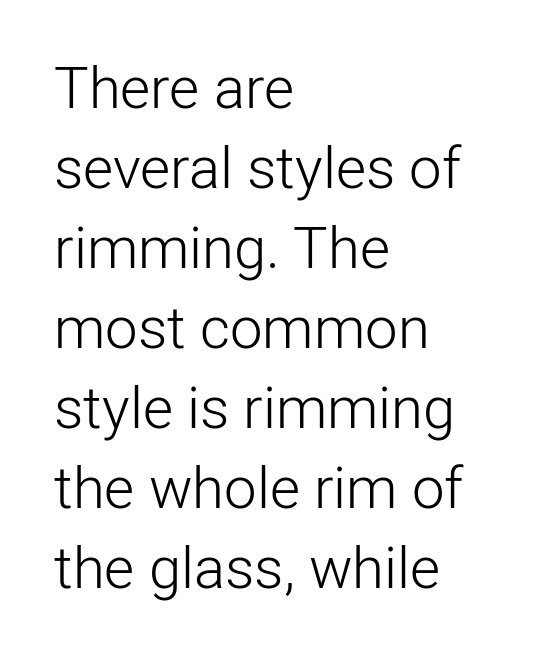
The image shows 58 px light sans-serif type, upright; set left-aligned, normal line spacing (1.38x), normal letter spacing, not underlined; low stroke contrast and a medium x-height.
